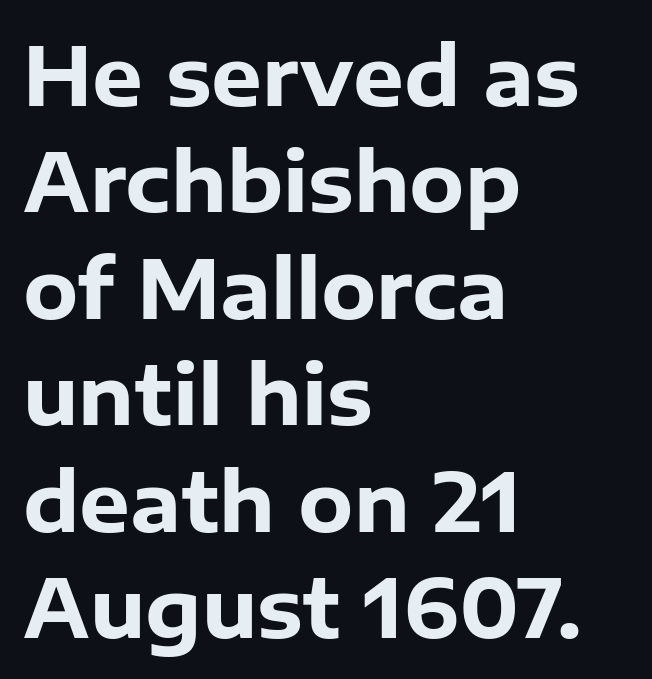
Tracking value appears to be zero — textbook default spacing. Bare-footed words on every line. On the weight axis this lands at bold, roughly 700. When letters stand straight like this, we call the style roman or upright.
